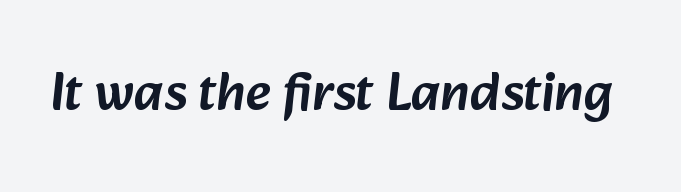
{"serif": "no", "width": "normal", "stroke_contrast": "low", "x_height": "medium", "monospaced": "no", "underline": "no", "letter_spacing": "normal", "letter_spacing_em": 0.0, "glyph_px": 54}
